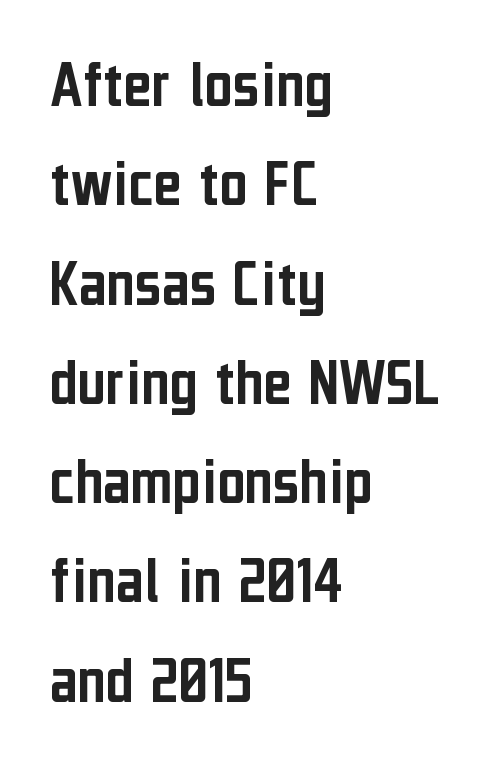
Q: Is the text italic (slanted)? A: No, it is upright.
Q: Is the typeface a serif or a sans-serif typeface? A: Sans-serif.
Q: Is the text underlined? A: No.
Q: How is the paragraph aligned? A: Left-aligned.
Q: Is the spacing between letters normal or unusually wide? A: Normal.
Q: Is the spacing between lines tight, normal or loose? A: Normal.
Q: Width (condensed, normal, or wide)? A: Condensed.
Q: Stroke contrast? A: Low.
Q: x-height? A: Medium.
Q: Monospaced? A: No.
